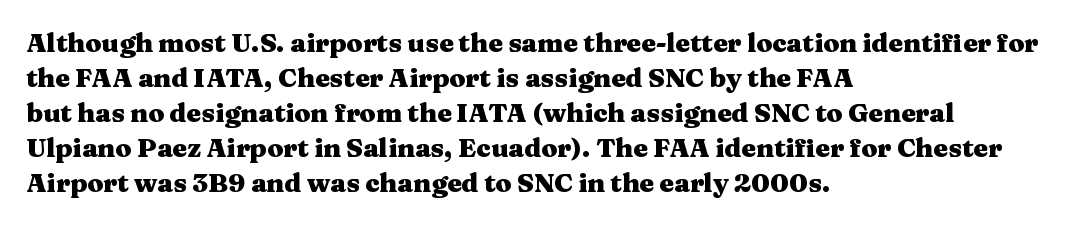
Q: Is the text bold? A: Yes.
Q: Is the text italic (slanted)? A: No, it is upright.
Q: Is the text underlined? A: No.
Q: How is the paragraph aligned? A: Left-aligned.
Q: Is the spacing between letters normal or unusually wide? A: Normal.
Q: Is the spacing between lines tight, normal or loose? A: Normal.
